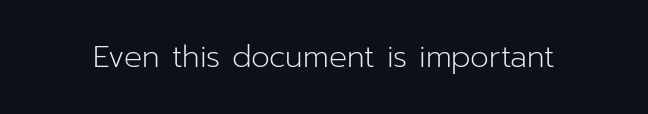
The image shows 30 px light sans-serif type, upright; set normal letter spacing, not underlined; low stroke contrast and a medium x-height.
